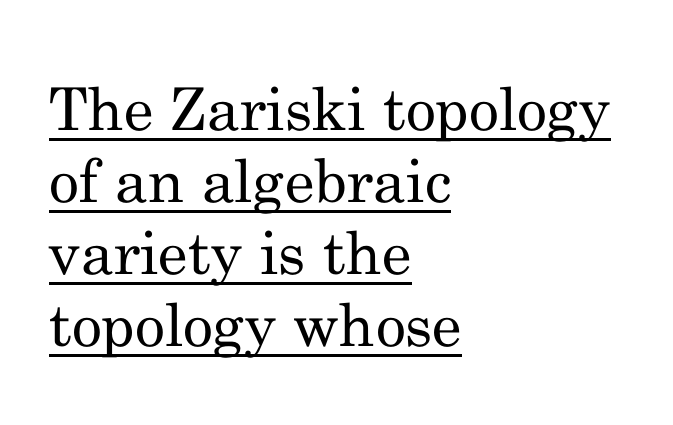
If you drew a ruler down the left edge, every line would touch it. Tracking value appears to be zero — textbook default spacing. Stroke mass is kept to a normal reading level or below. This sample uses an upright cut, with every glyph sitting square on the baseline. The face used here is seriffed, in the tradition of book romans.
